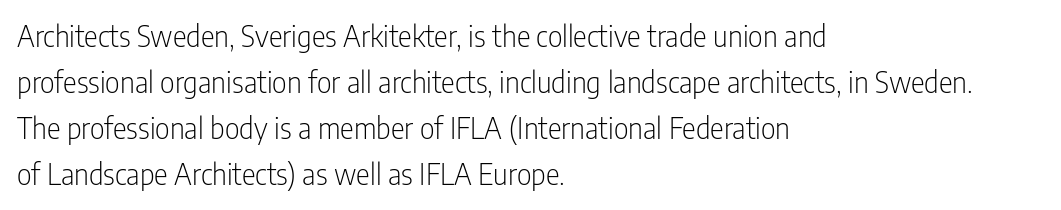
The lettering holds an erect, upright posture throughout. Has an underline been added? It has not. The type family on display is of the sans-serif kind. Caption: multi-line text, flush left, ragged right. Proportional: the letters do not fall into vertical columns.
